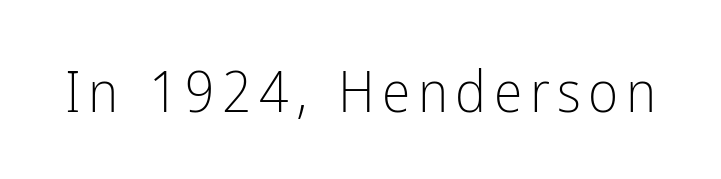
Q: Is the text bold? A: No.
Q: Is the text italic (slanted)? A: No, it is upright.
Q: Is the typeface a serif or a sans-serif typeface? A: Sans-serif.
Q: Is the text underlined? A: No.
Q: Width (condensed, normal, or wide)? A: Condensed.
Q: Stroke contrast? A: Low.
Q: x-height? A: Medium.
Q: Monospaced? A: No.
